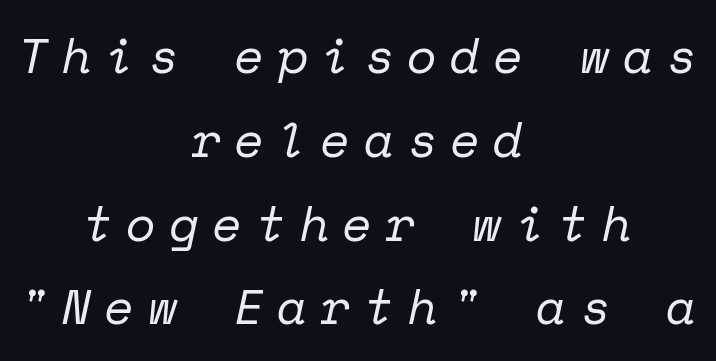
The image shows 49 px regular-weight serif type, italic (leaning right), monospaced; set centered, line spacing 1.71x, unusually wide letter spacing (+0.27 em), not underlined; low stroke contrast and a medium x-height.
